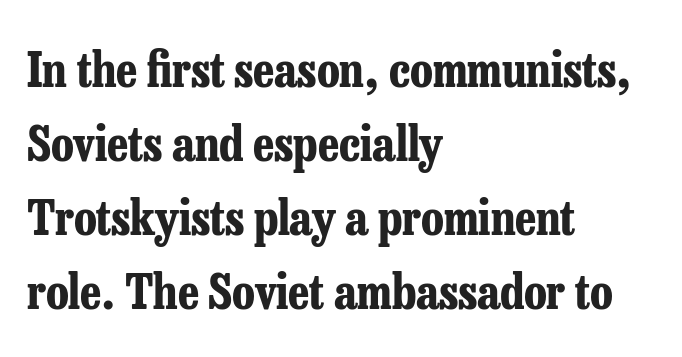
{"serif": "yes", "italic": "no", "bold": "yes", "weight": "bold", "width": "condensed", "stroke_contrast": "low", "x_height": "medium", "monospaced": "no", "underline": "no", "align": "left", "line_spacing": "normal", "line_spacing_ratio": 1.54, "letter_spacing": "normal", "letter_spacing_em": 0.0, "glyph_px": 48}
